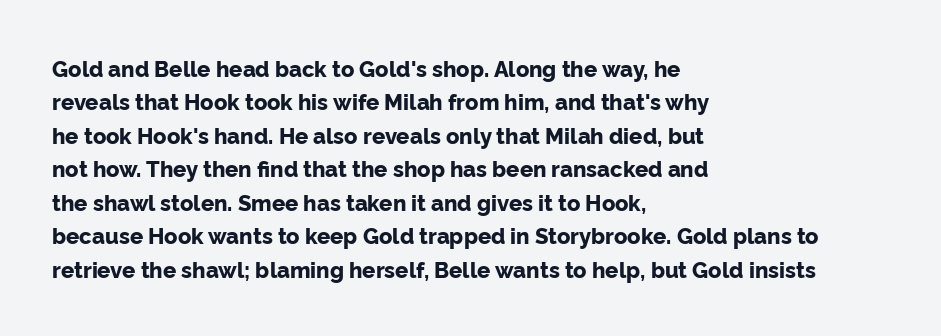
Q: Is the text bold? A: Yes.
Q: Is the text italic (slanted)? A: No, it is upright.
Q: Is the text underlined? A: No.
Q: How is the paragraph aligned? A: Left-aligned.
Q: Is the spacing between letters normal or unusually wide? A: Normal.
Q: Is the spacing between lines tight, normal or loose? A: Normal.
